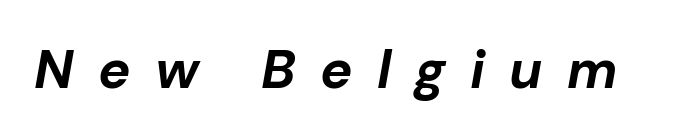
Tracking value appears strongly positive — letters spread wide. The space beneath each line is pristine and unruled. Spacing verdict: proportional, widths tailored to each character. Characters are canted at an angle relative to the baseline's perpendicular. You'd pick this weight for a headline — it's a proper bold.
